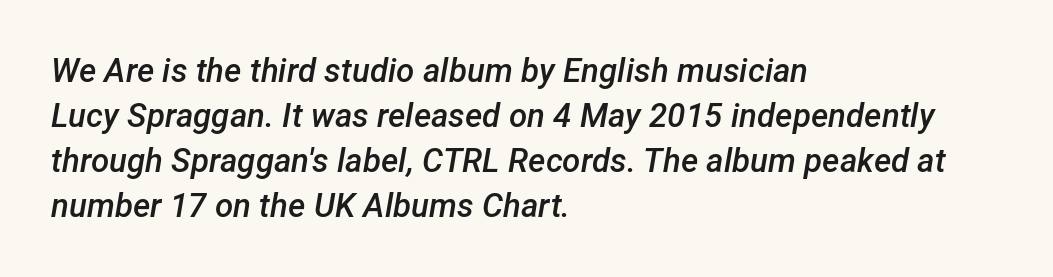
Q: Is the text bold? A: Semi-bold.
Q: Is the text italic (slanted)? A: Yes, it leans right by about 12 degrees.
Q: Is the text underlined? A: No.
Q: How is the paragraph aligned? A: Left-aligned.
Q: Is the spacing between letters normal or unusually wide? A: Normal.
Q: Is the spacing between lines tight, normal or loose? A: Normal.
Q: Width (condensed, normal, or wide)? A: Normal.
Q: Stroke contrast? A: Low.
Q: x-height? A: Medium.
Q: Monospaced? A: No.
